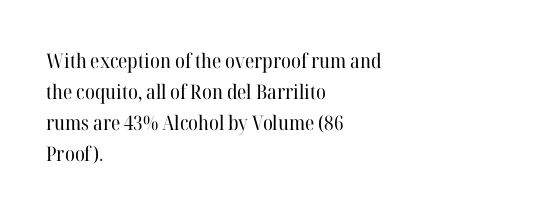
{"italic": "no", "bold": "no", "underline": "no", "align": "left", "line_spacing": "normal", "line_spacing_ratio": 1.55, "letter_spacing": "normal", "letter_spacing_em": 0.0, "glyph_px": 20}
